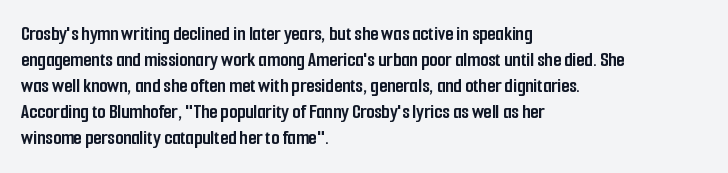
Q: Is the text bold? A: Yes.
Q: Is the text italic (slanted)? A: No, it is upright.
Q: Is the text underlined? A: No.
Q: How is the paragraph aligned? A: Left-aligned.
Q: Is the spacing between letters normal or unusually wide? A: Normal.
